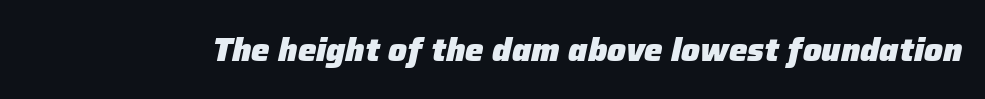
Does extra space separate the letters? No, they use regular spacing. The words here are not underlined. This sample uses an oblique cut, with every glyph tilted off the vertical. A typesetter would call this proportional, since set widths differ per character. The characters look thick and weighty, a clear bold.
